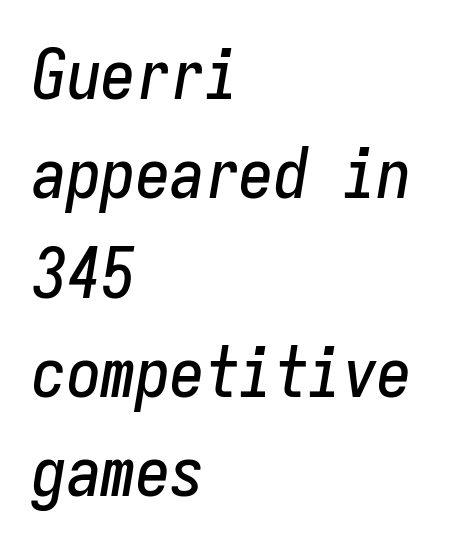
The image shows 69 px condensed type, italic (leaning right), monospaced; set left-aligned, normal line spacing (1.44x), normal letter spacing, not underlined; low stroke contrast and a medium x-height.
